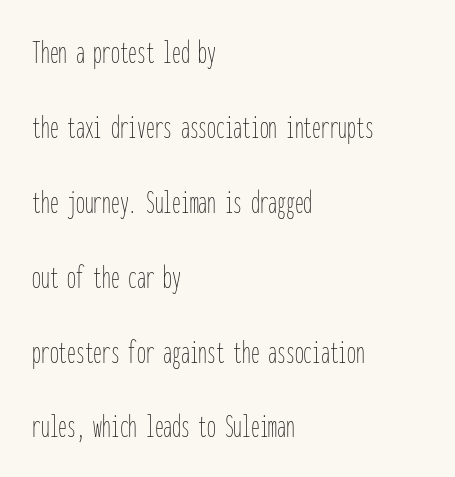
The image shows 35 px thin, condensed type, upright, monospaced; set left-aligned, loose line spacing (2.14x), normal letter spacing, not underlined; low stroke contrast and a medium x-height.
